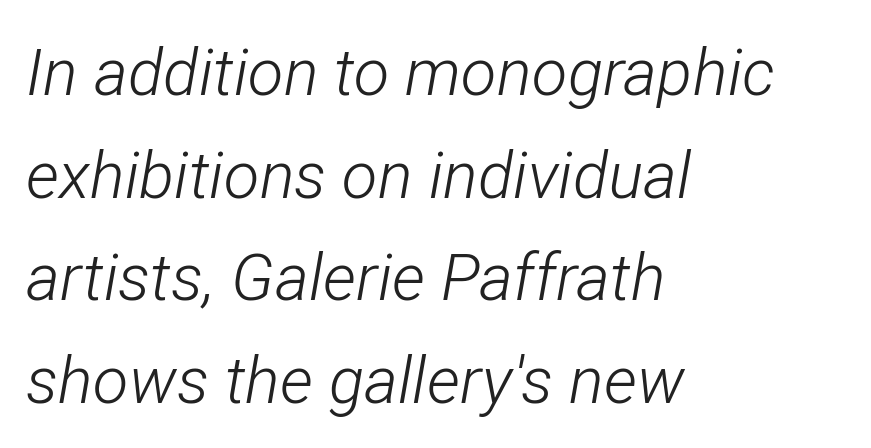
Q: Is the text bold? A: No.
Q: Is the text italic (slanted)? A: Yes, it leans right by about 12 degrees.
Q: Is the text underlined? A: No.
Q: How is the paragraph aligned? A: Left-aligned.
Q: Is the spacing between letters normal or unusually wide? A: Normal.
Q: Is the spacing between lines tight, normal or loose? A: Normal.
Q: Width (condensed, normal, or wide)? A: Condensed.
Q: Stroke contrast? A: Low.
Q: x-height? A: Medium.
Q: Monospaced? A: No.
